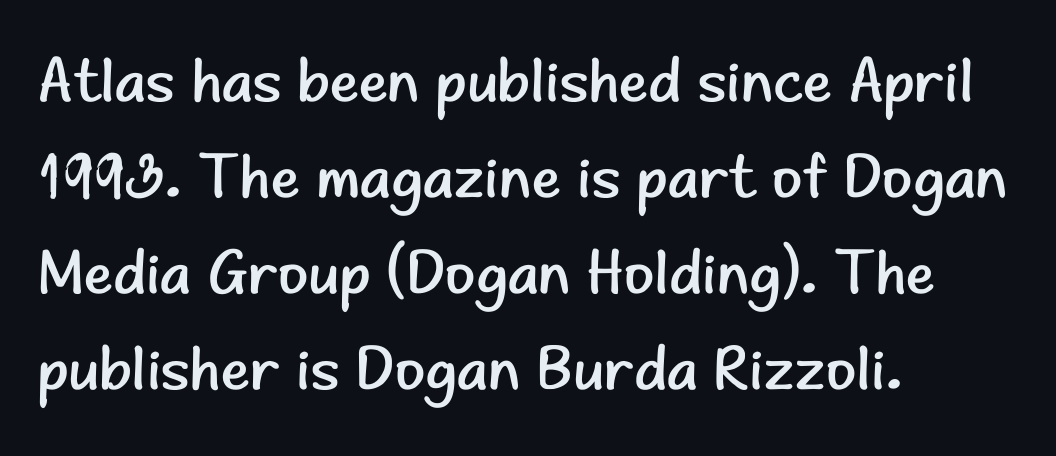
The image shows 62 px regular-weight sans-serif type, upright; set left-aligned, normal line spacing (1.55x), normal letter spacing, not underlined; low stroke contrast and a small x-height.
